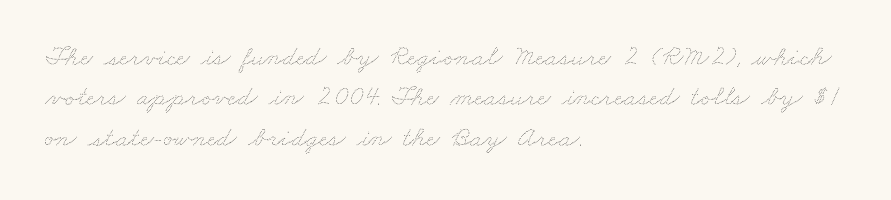
The image shows 28 px thin, wide type; set left-aligned, normal line spacing (1.44x), normal letter spacing, not underlined; medium stroke contrast and a small x-height.
